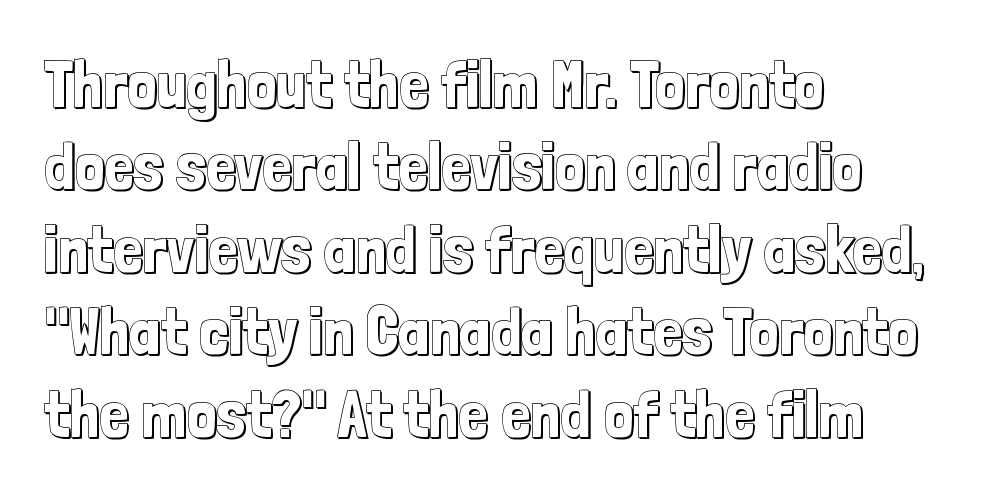
Q: Is the text italic (slanted)? A: No, it is upright.
Q: Is the text underlined? A: No.
Q: How is the paragraph aligned? A: Left-aligned.
Q: Is the spacing between letters normal or unusually wide? A: Normal.
Q: Is the spacing between lines tight, normal or loose? A: Normal.
Q: Width (condensed, normal, or wide)? A: Condensed.
Q: x-height? A: Medium.
Q: Monospaced? A: No.
